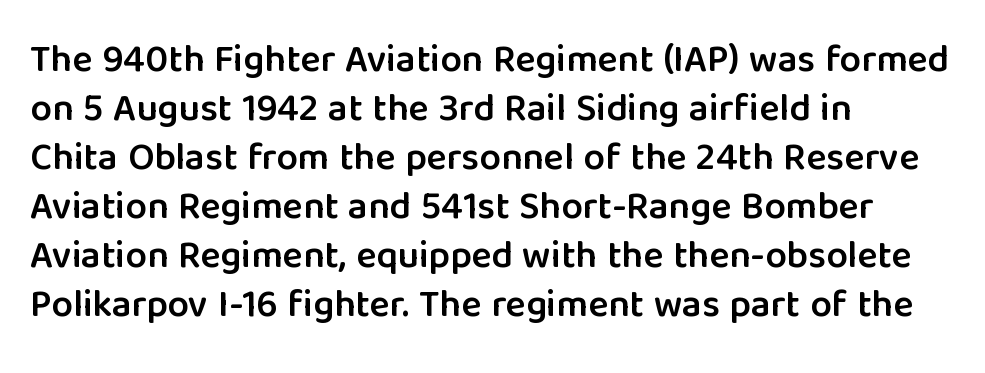
Q: Is the text bold? A: Semi-bold.
Q: Is the text italic (slanted)? A: No, it is upright.
Q: Is the typeface a serif or a sans-serif typeface? A: Sans-serif.
Q: Is the text underlined? A: No.
Q: How is the paragraph aligned? A: Left-aligned.
Q: Is the spacing between letters normal or unusually wide? A: Normal.
Q: Is the spacing between lines tight, normal or loose? A: Normal.
Q: Width (condensed, normal, or wide)? A: Normal.
Q: Stroke contrast? A: Low.
Q: x-height? A: Medium.
Q: Monospaced? A: No.
